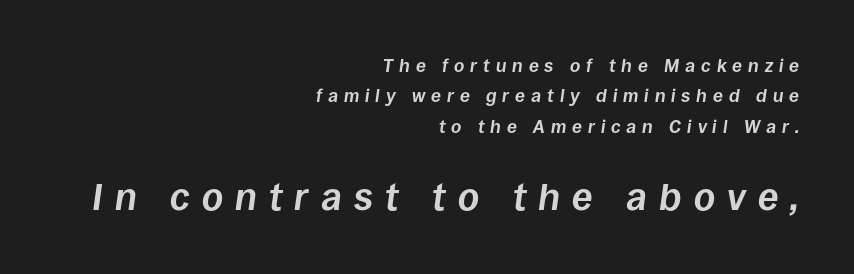
{"italic": "yes", "lean": "right", "slant_degrees": 8, "bold": "yes", "weight": "bold", "width": "normal", "stroke_contrast": "low", "x_height": "large", "monospaced": "no", "underline": "no", "align": "right", "line_spacing": "normal", "line_spacing_ratio": 1.69, "letter_spacing": "wide", "letter_spacing_em": 0.33, "larger_block": "second", "size_ratio": 2.06, "glyph_px": 37}
